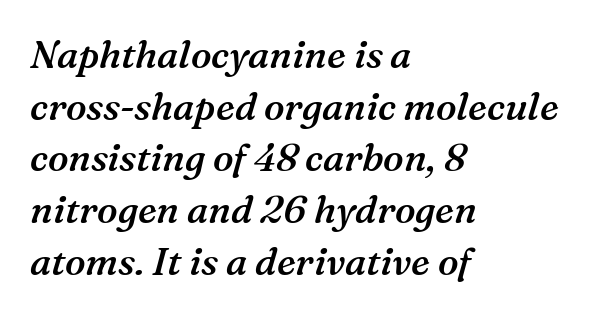
{"serif": "yes", "italic": "yes", "lean": "right", "slant_degrees": 16, "bold": "semi", "weight": "semibold", "width": "normal", "stroke_contrast": "medium", "x_height": "medium", "monospaced": "no", "underline": "no", "align": "left", "line_spacing": "normal", "line_spacing_ratio": 1.36, "letter_spacing": "normal", "letter_spacing_em": 0.0, "glyph_px": 38}
